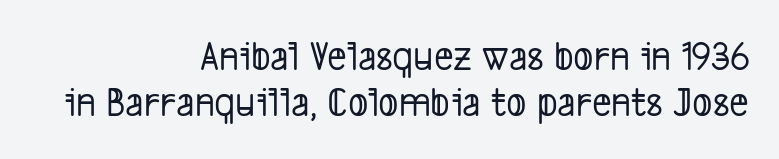
{"serif": "no", "width": "condensed", "stroke_contrast": "low", "x_height": "medium", "monospaced": "no", "underline": "no", "align": "right", "line_spacing": "tight", "line_spacing_ratio": 1.1, "letter_spacing": "normal", "letter_spacing_em": 0.0, "glyph_px": 42}
